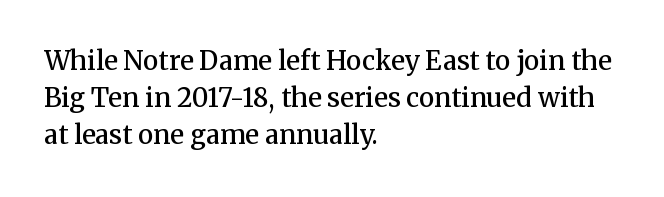
{"italic": "no", "bold": "semi", "underline": "no", "align": "left", "line_spacing": "normal", "line_spacing_ratio": 1.43, "letter_spacing": "normal", "letter_spacing_em": 0.0, "glyph_px": 26}
